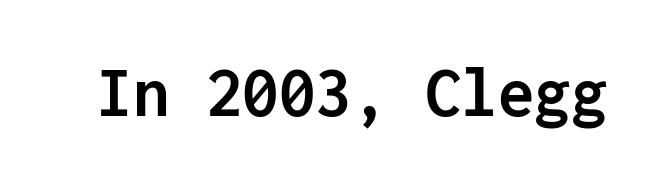
The space directly below the letters is spotless. On the weight axis this lands at bold, roughly 700. A typesetter would call this monospace, since all characters share one set width. To sum up the face: it is a sans, with no serifs. Nope, not italic — everything's standing straight. Tracking value appears to be zero — textbook default spacing.
